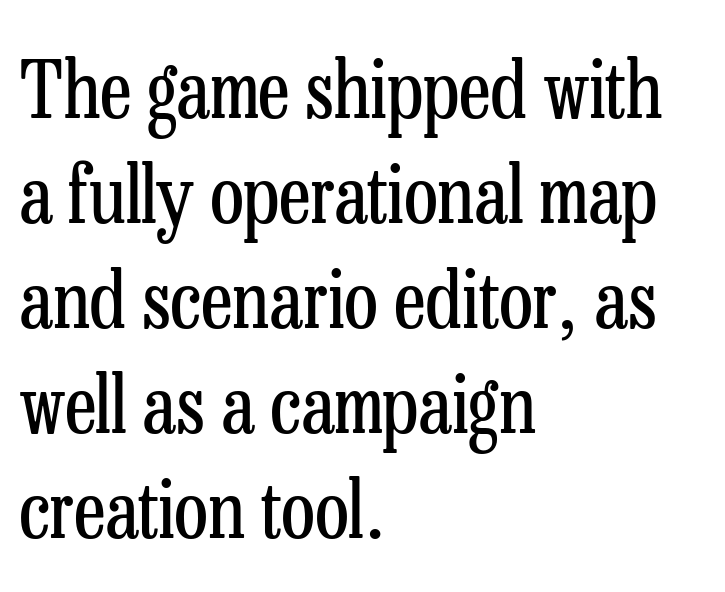
Compared with a typical body face, this is equally light or lighter still. Every row of glyphs begins at an identical x-position on the left. The characters display serif detailing at their extremities. What stands out about the letter spacing? Nothing — it is the standard amount.
